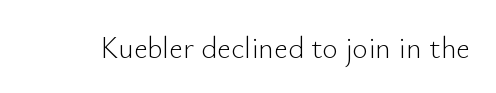
Q: Is the text bold? A: No.
Q: Is the text italic (slanted)? A: No, it is upright.
Q: Is the typeface a serif or a sans-serif typeface? A: Sans-serif.
Q: Is the text underlined? A: No.
Q: Is the spacing between letters normal or unusually wide? A: Normal.
Q: Width (condensed, normal, or wide)? A: Normal.
Q: Stroke contrast? A: Low.
Q: x-height? A: Small.
Q: Monospaced? A: No.
